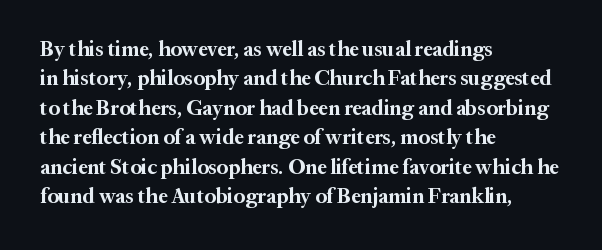
The image shows 21 px bold type, upright; set left-aligned, normal line spacing (1.4x), normal letter spacing, not underlined.
